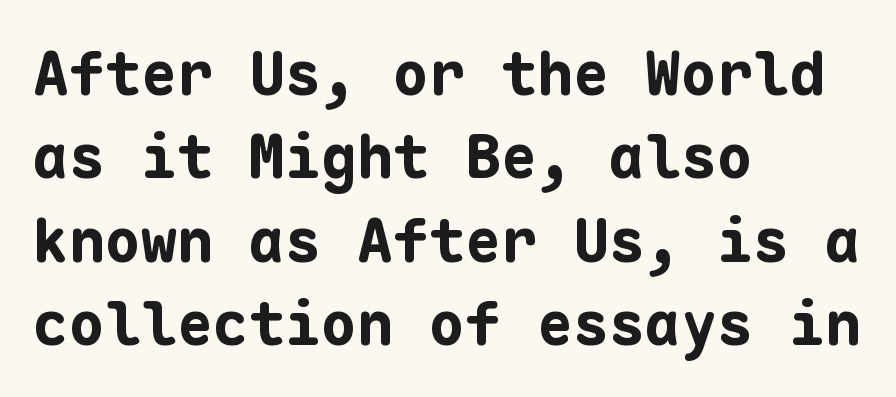
Q: Is the text bold? A: Yes.
Q: Is the text italic (slanted)? A: No, it is upright.
Q: Is the typeface a serif or a sans-serif typeface? A: Sans-serif.
Q: Is the text underlined? A: No.
Q: How is the paragraph aligned? A: Left-aligned.
Q: Is the spacing between letters normal or unusually wide? A: Normal.
Q: Is the spacing between lines tight, normal or loose? A: Normal.
Q: Width (condensed, normal, or wide)? A: Normal.
Q: Stroke contrast? A: Low.
Q: x-height? A: Medium.
Q: Monospaced? A: Yes.
